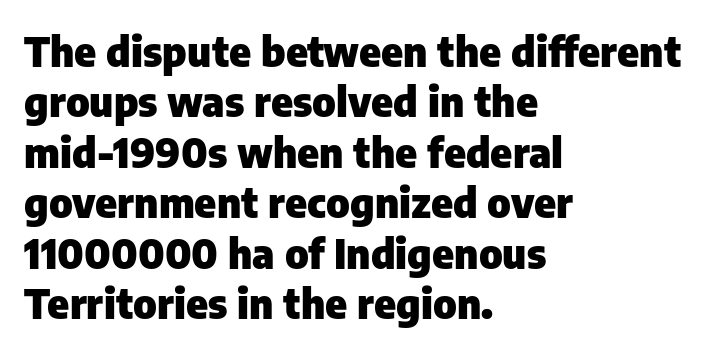
The image shows 41 px heavy sans-serif type, upright; set left-aligned, line spacing 1.23x, normal letter spacing, not underlined; low stroke contrast and a medium x-height.
